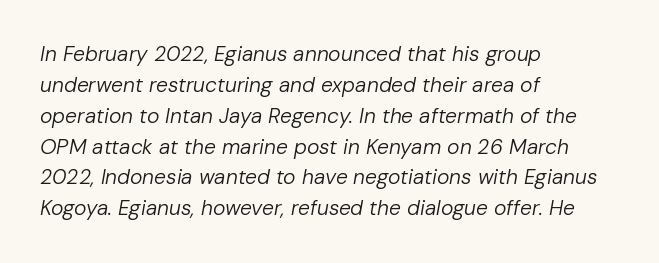
The image shows 21 px text type, italic (leaning right); set left-aligned, normal line spacing (1.47x), normal letter spacing, not underlined.
